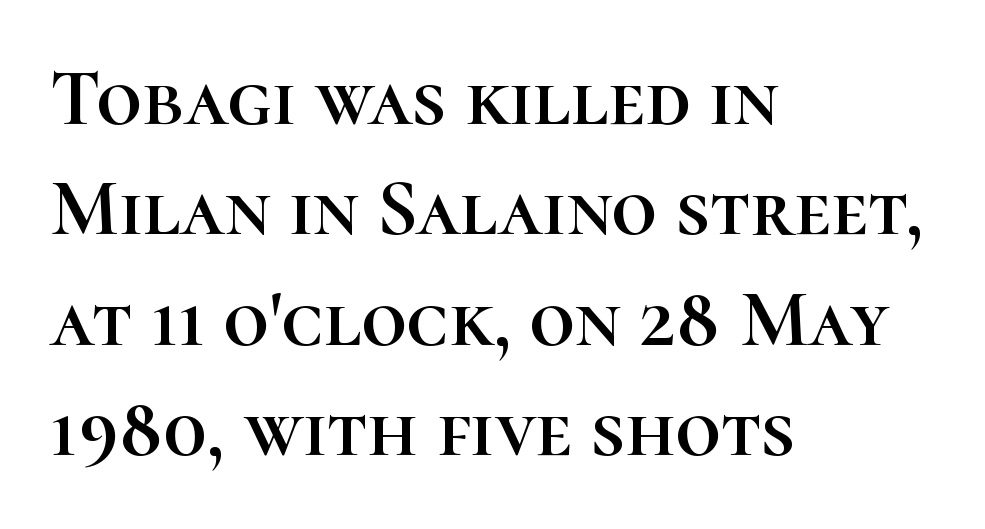
A classic flush-left, rag-right setting is used for this passage. Nobody drew a line under any word here. Here the glyphs are tracked normally, forming tight word shapes. Whoever set this chose a conventional vertical rhythm. Proportional: the letters do not fall into vertical columns.
